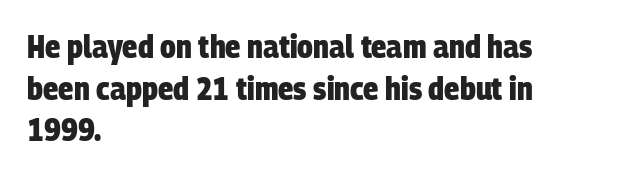
Q: Is the text bold? A: Yes.
Q: Is the typeface a serif or a sans-serif typeface? A: Sans-serif.
Q: Is the text underlined? A: No.
Q: How is the paragraph aligned? A: Left-aligned.
Q: Is the spacing between letters normal or unusually wide? A: Normal.
Q: Is the spacing between lines tight, normal or loose? A: Normal.
Q: Width (condensed, normal, or wide)? A: Condensed.
Q: Stroke contrast? A: Low.
Q: x-height? A: Large.
Q: Monospaced? A: No.
